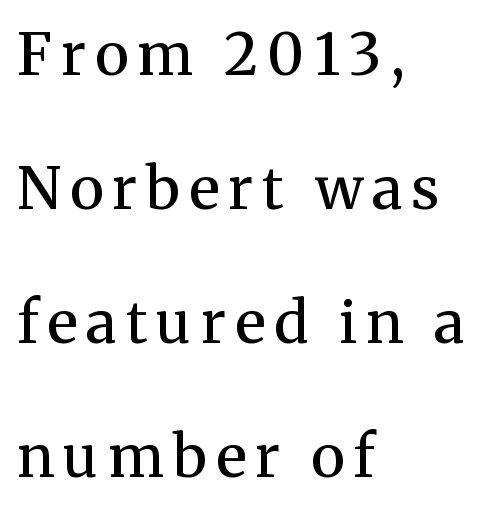
The image shows 58 px semibold serif type, upright; set left-aligned, loose line spacing (2.31x), not underlined; medium stroke contrast and a medium x-height.
